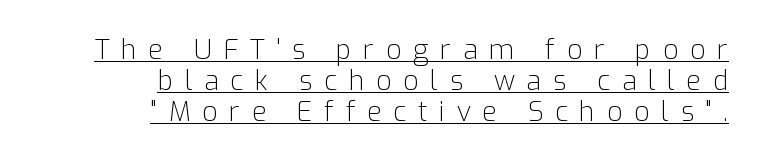
The image shows 27 px text type, upright; set right-aligned, tight line spacing (1.15x), unusually wide letter spacing (+0.43 em), underlined.
